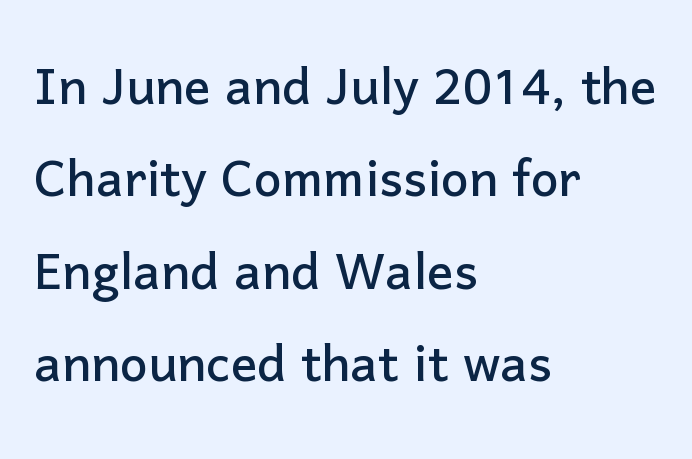
The image shows 66 px sans-serif type, upright; set left-aligned, normal line spacing (1.4x), normal letter spacing, not underlined; low stroke contrast and a medium x-height.
